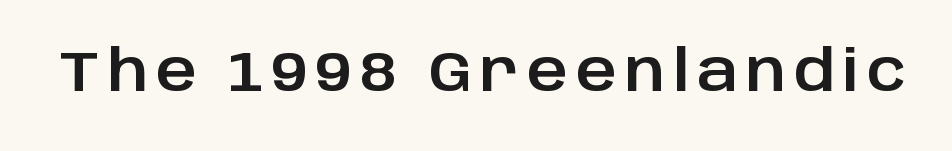
Q: Is the text italic (slanted)? A: No, it is upright.
Q: Is the typeface a serif or a sans-serif typeface? A: Sans-serif.
Q: Is the text underlined? A: No.
Q: Width (condensed, normal, or wide)? A: Normal.
Q: Stroke contrast? A: Low.
Q: x-height? A: Large.
Q: Monospaced? A: No.
